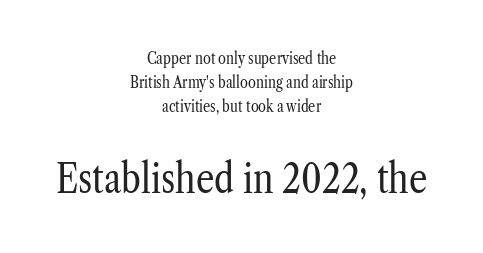
{"serif": "yes", "italic": "no", "bold": "no", "weight": "regular", "width": "condensed", "stroke_contrast": "low", "x_height": "medium", "monospaced": "no", "underline": "no", "align": "center", "line_spacing": "normal", "line_spacing_ratio": 1.51, "letter_spacing": "normal", "letter_spacing_em": 0.0, "larger_block": "second", "size_ratio": 2.56, "glyph_px": 41}
